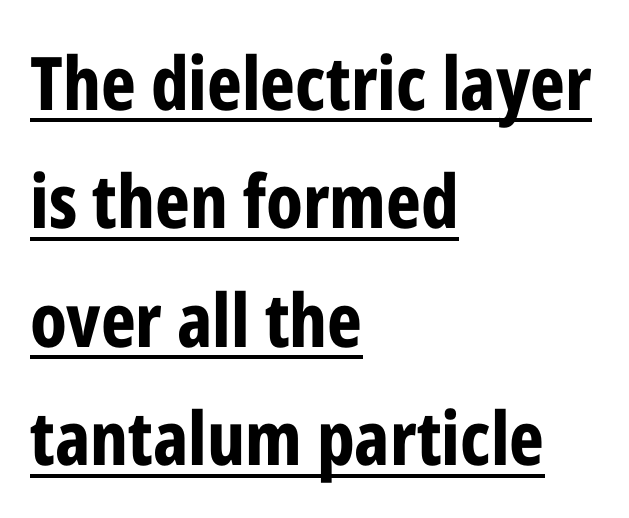
The image shows 74 px bold, condensed sans-serif type, upright; set left-aligned, normal line spacing (1.6x), normal letter spacing, underlined; low stroke contrast and a medium x-height.
